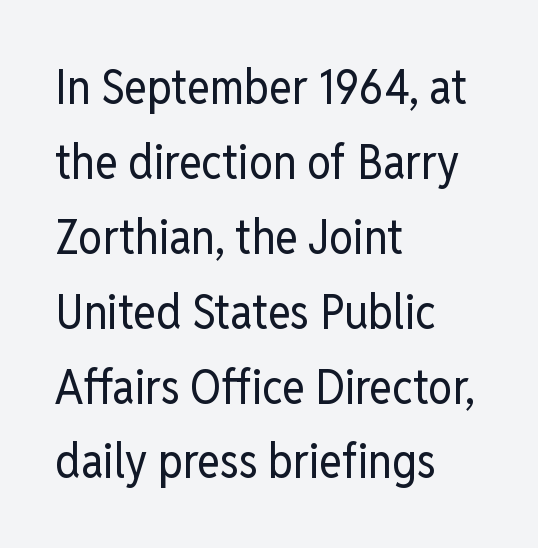
{"serif": "no", "italic": "no", "bold": "no", "weight": "regular", "width": "condensed", "stroke_contrast": "low", "x_height": "medium", "monospaced": "no", "underline": "no", "align": "left", "line_spacing": "normal", "line_spacing_ratio": 1.56, "letter_spacing": "normal", "letter_spacing_em": 0.0, "glyph_px": 48}
